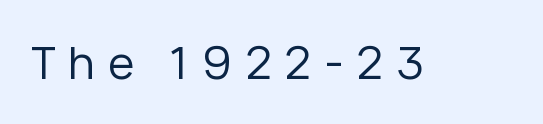
A typesetter would call this heavily tracked-out type. Looks like regular typesetting: each glyph gets only the width it needs. To sum up the face: it is a sans, with no serifs. Unlike italic type, these characters show no tilt at all. A clean baseline with only descenders dipping below it. The weight tops out at a normal text grade.
